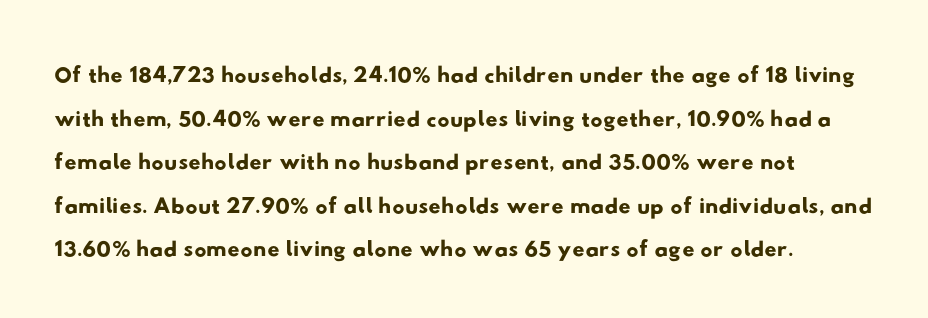
{"serif": "no", "width": "wide", "stroke_contrast": "low", "x_height": "small", "monospaced": "no", "underline": "no", "line_spacing": "normal", "line_spacing_ratio": 1.28, "letter_spacing": "normal", "letter_spacing_em": 0.0, "glyph_px": 34}
